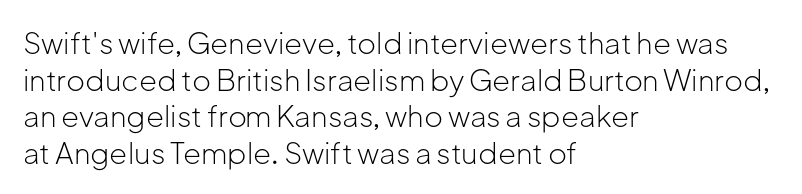
The image shows 29 px light sans-serif type, upright; set left-aligned, normal line spacing (1.26x), normal letter spacing, not underlined; low stroke contrast and a medium x-height.
